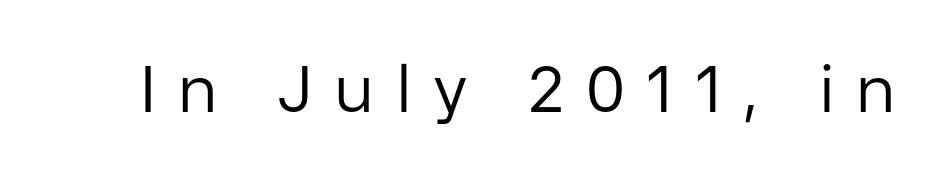
A bare baseline throughout the passage. Compared with typical body copy, the letter spacing here is much looser. The lettering stays uniformly vertical, giving the passage a roman look. The face looks like a standard text weight, possibly lighter. Do the characters align in a grid? No, the font is proportional. The type family on display is of the sans-serif kind.
